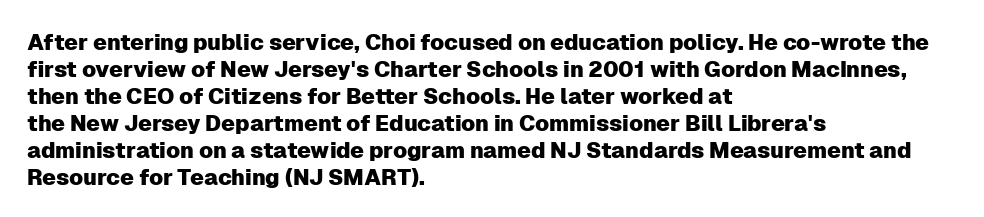
The horizontal fit of the characters is conventional and even. The typesetter chose a ragged-right arrangement here. Upright lettering throughout. The specimen omits any rule beneath the text block's lines.
